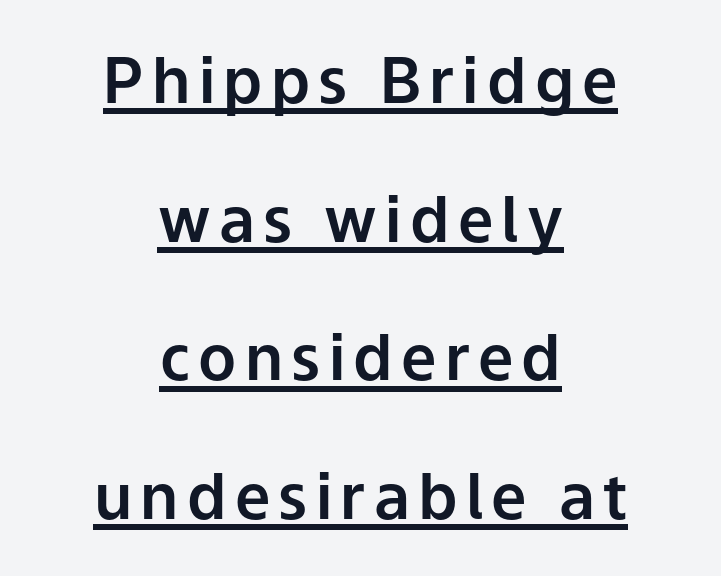
Q: Is the text italic (slanted)? A: No, it is upright.
Q: Is the typeface a serif or a sans-serif typeface? A: Sans-serif.
Q: Is the text underlined? A: Yes.
Q: How is the paragraph aligned? A: Centered.
Q: Is the spacing between lines tight, normal or loose? A: Loose.
Q: Width (condensed, normal, or wide)? A: Normal.
Q: Stroke contrast? A: Low.
Q: x-height? A: Medium.
Q: Monospaced? A: No.
